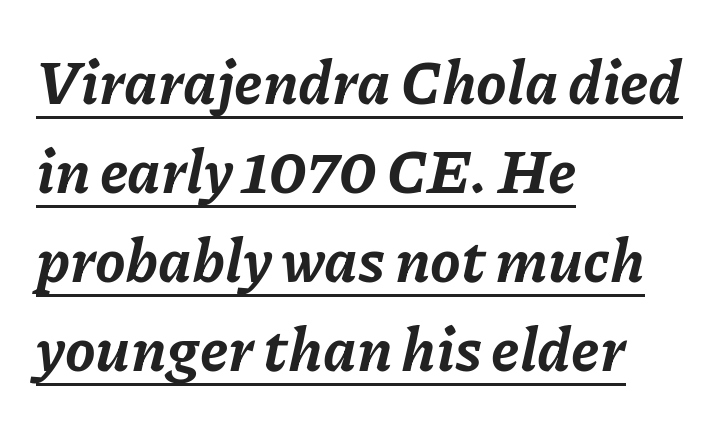
The image shows 61 px bold type, italic (leaning right); set left-aligned, normal line spacing (1.46x), normal letter spacing, underlined; low stroke contrast and a medium x-height.
